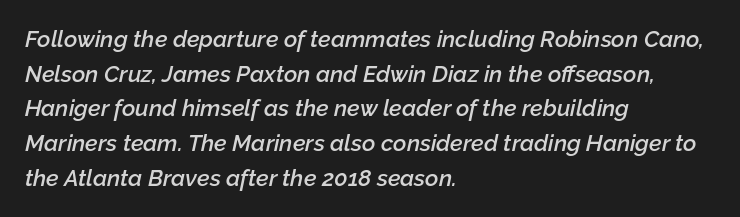
{"italic": "yes", "lean": "right", "slant_degrees": 12, "bold": "semi", "underline": "no", "align": "left", "line_spacing": "normal", "line_spacing_ratio": 1.51, "letter_spacing": "normal", "letter_spacing_em": 0.0, "glyph_px": 23}
